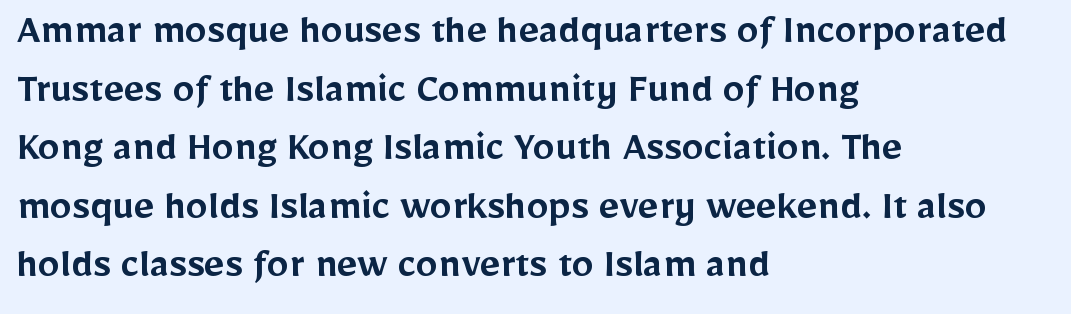
The image shows 44 px semibold sans-serif type, upright; set left-aligned, normal line spacing (1.33x), normal letter spacing, not underlined; low stroke contrast and a medium x-height.
